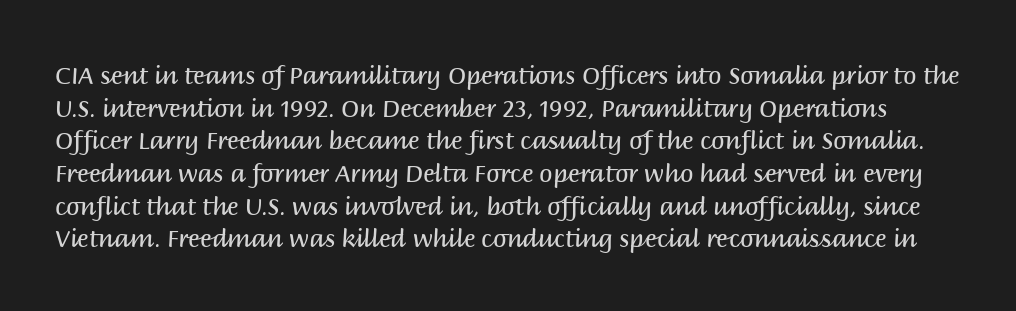
Lines of text with bare space underneath. The letters look calm and open, with moderate or lighter stems. There is no visible air inserted between adjacent glyphs. Compared with typical paragraphs, the rows here are spaced about the same.
